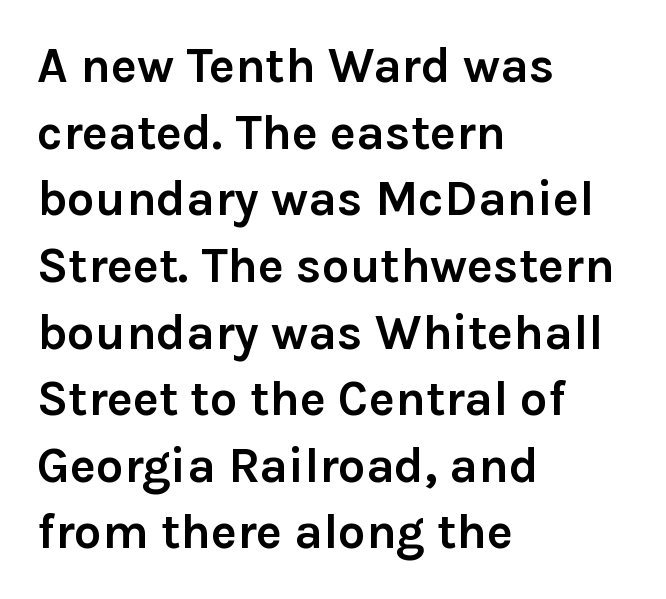
{"serif": "no", "italic": "no", "bold": "yes", "weight": "semibold", "width": "normal", "stroke_contrast": "low", "x_height": "medium", "monospaced": "no", "underline": "no", "align": "left", "line_spacing": "normal", "line_spacing_ratio": 1.36, "letter_spacing": "normal", "letter_spacing_em": 0.0, "glyph_px": 49}
